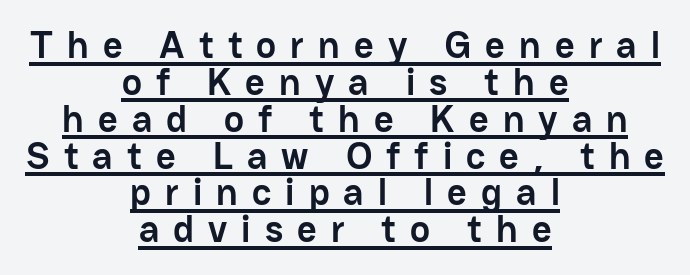
The image shows 38 px semibold sans-serif type, upright; set centered, tight line spacing (0.97x), unusually wide letter spacing (+0.37 em), underlined; low stroke contrast and a medium x-height.
